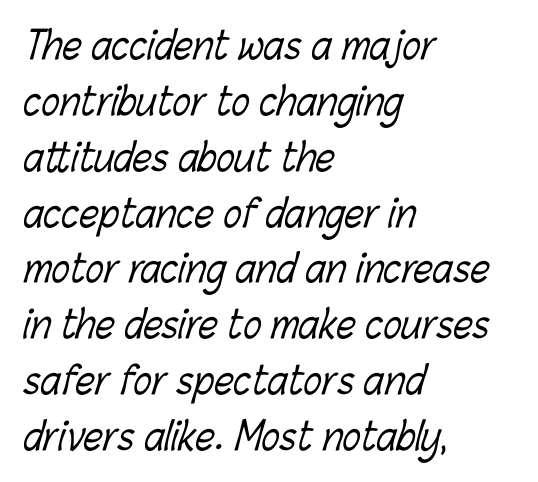
The lines are quadded left. Letters have the restrained weight of plain body copy at most. Note the varied advance widths — an 'i' is clearly narrower than an 'm'. The line-height multiplier appears to be the usual default. Beneath every word, the page is bare. Characters follow at the spacing the type designer built in.
